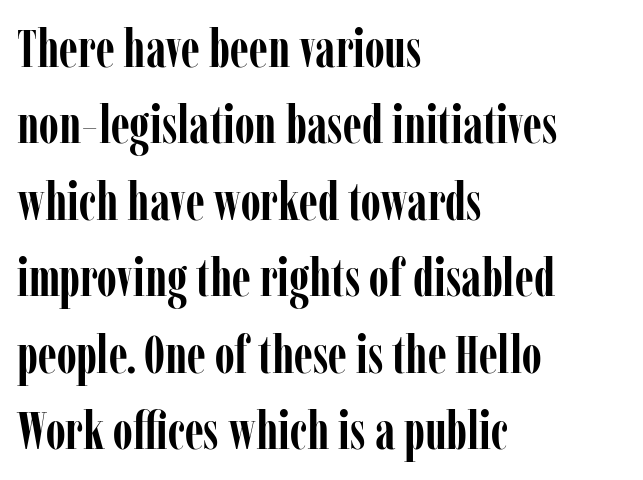
Heavy, bold letterforms. How would I describe the line gaps? Plain and ordinary. Underline: absent. Default kerning and tracking; the words read as compact shapes. These lines are rendered in a variable-pitch font.
